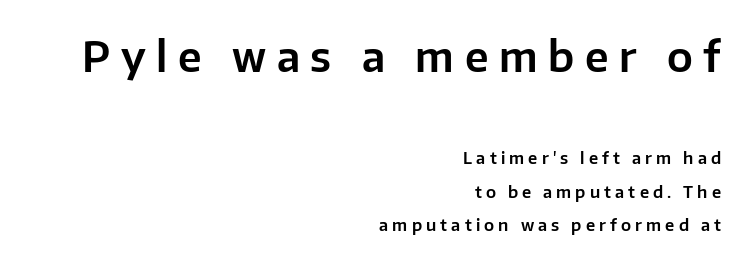
{"serif": "no", "italic": "no", "width": "normal", "stroke_contrast": "low", "x_height": "medium", "monospaced": "no", "underline": "no", "align": "right", "line_spacing": "loose", "line_spacing_ratio": 2.09, "letter_spacing": "wide", "letter_spacing_em": 0.26, "larger_block": "first", "size_ratio": 2.56, "glyph_px": 41}
